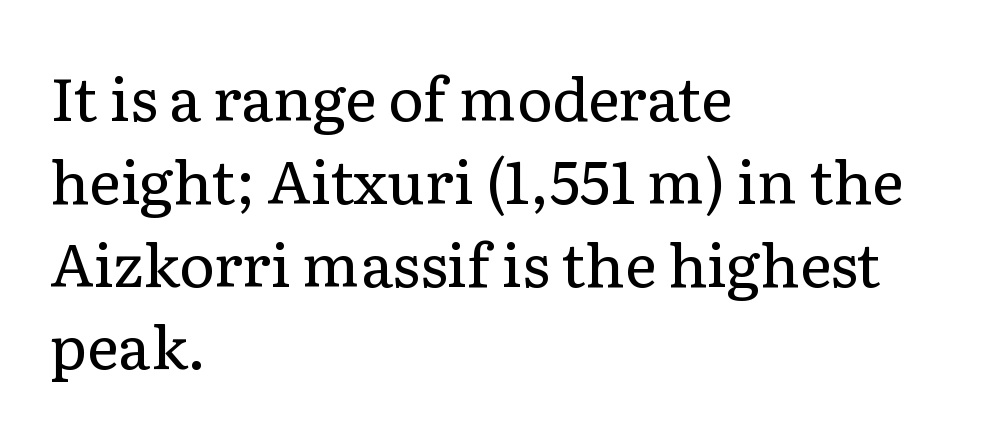
Q: Is the text bold? A: No.
Q: Is the text italic (slanted)? A: No, it is upright.
Q: Is the typeface a serif or a sans-serif typeface? A: Serif.
Q: Is the text underlined? A: No.
Q: How is the paragraph aligned? A: Left-aligned.
Q: Is the spacing between letters normal or unusually wide? A: Normal.
Q: Is the spacing between lines tight, normal or loose? A: Normal.
Q: Width (condensed, normal, or wide)? A: Normal.
Q: Stroke contrast? A: Low.
Q: x-height? A: Medium.
Q: Monospaced? A: No.
